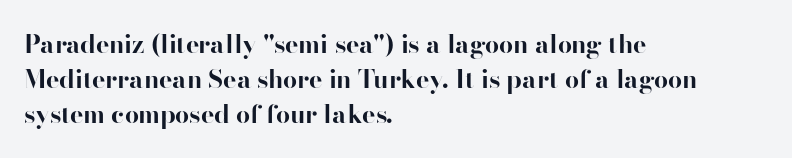
The image shows 25 px bold type, upright; set left-aligned, normal line spacing (1.41x), normal letter spacing, not underlined.
